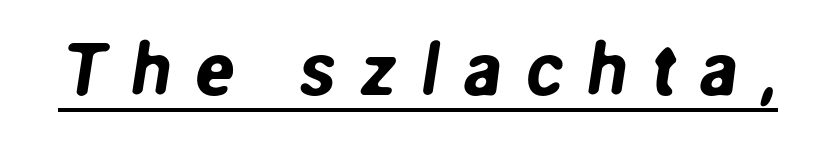
{"serif": "no", "width": "normal", "stroke_contrast": "low", "x_height": "medium", "monospaced": "no", "underline": "yes", "letter_spacing": "wide", "letter_spacing_em": 0.31, "glyph_px": 74}
